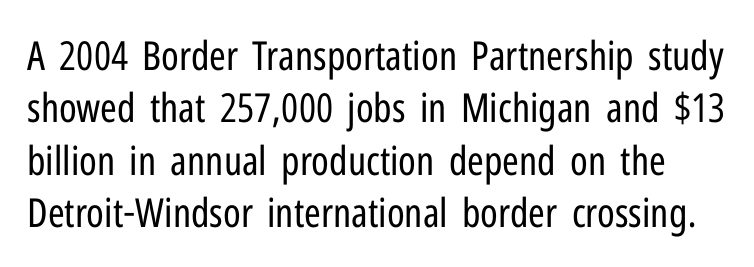
Q: Is the text bold? A: No.
Q: Is the text italic (slanted)? A: No, it is upright.
Q: Is the typeface a serif or a sans-serif typeface? A: Sans-serif.
Q: Is the text underlined? A: No.
Q: Is the spacing between letters normal or unusually wide? A: Normal.
Q: Is the spacing between lines tight, normal or loose? A: Normal.
Q: Width (condensed, normal, or wide)? A: Condensed.
Q: Stroke contrast? A: Low.
Q: x-height? A: Medium.
Q: Monospaced? A: No.
